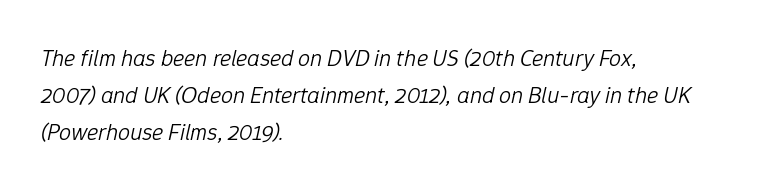
Yep, that's italic — everything's leaning. The space beneath each line is pristine and unruled. Horizontal bands of white between lines are of average thickness. The strokes are not fattened; the text isn't bold. Here the glyphs are tracked normally, forming tight word shapes. Reading down the block, your eye returns to a fixed left position each line.
